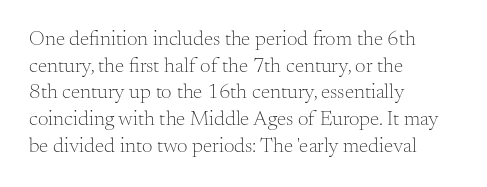
The image shows 21 px text type, upright; set left-aligned, normal line spacing (1.27x), normal letter spacing, not underlined.
